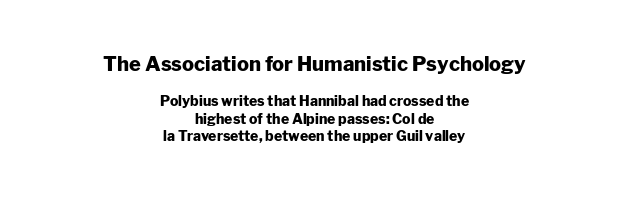
{"italic": "no", "bold": "yes", "underline": "no", "align": "center", "line_spacing": "normal", "line_spacing_ratio": 1.26, "letter_spacing": "normal", "letter_spacing_em": 0.0, "larger_block": "first", "size_ratio": 1.43, "glyph_px": 20}
